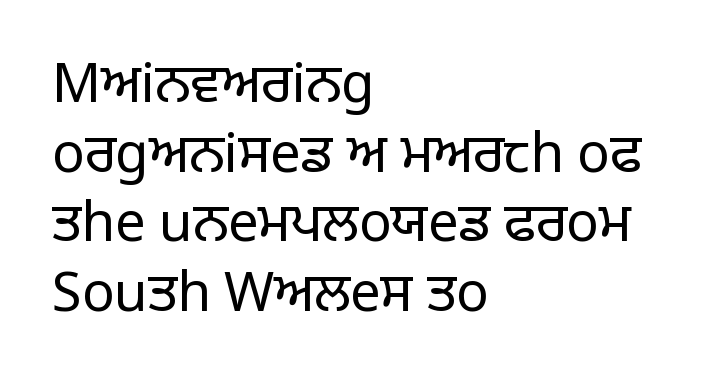
Q: Is the text bold? A: No.
Q: Is the text italic (slanted)? A: No, it is upright.
Q: Is the typeface a serif or a sans-serif typeface? A: Sans-serif.
Q: Is the text underlined? A: No.
Q: How is the paragraph aligned? A: Left-aligned.
Q: Is the spacing between letters normal or unusually wide? A: Normal.
Q: Is the spacing between lines tight, normal or loose? A: Normal.
Q: Width (condensed, normal, or wide)? A: Normal.
Q: Stroke contrast? A: Low.
Q: x-height? A: Large.
Q: Monospaced? A: No.
